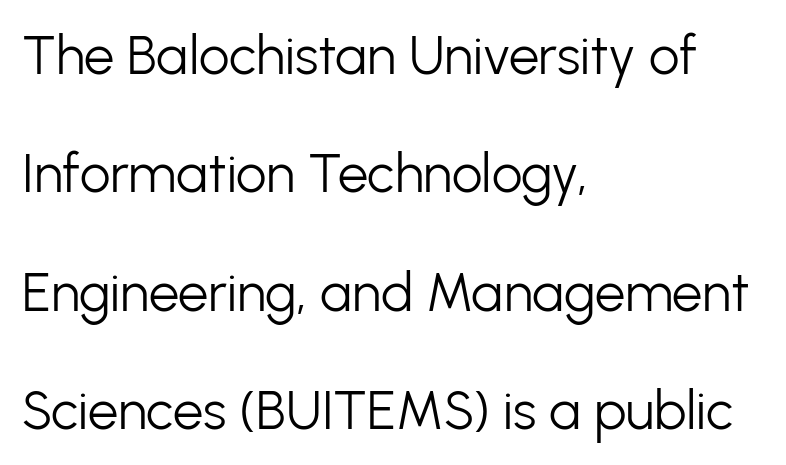
The image shows 54 px light sans-serif type, upright; set left-aligned, loose line spacing (2.19x), normal letter spacing, not underlined; low stroke contrast and a medium x-height.
